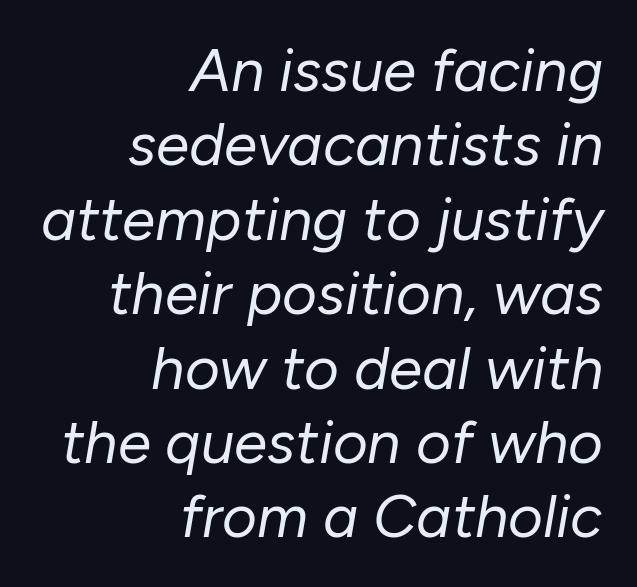
Varying glyph widths throughout — classic text-font behaviour. The face used here has a pronounced slope to its letters. Right-aligned paragraph, ragged on the left. What stands out about the letter spacing? Nothing — it is the standard amount. The strokes are not fattened; the text isn't bold. Lines of text with bare space underneath.
